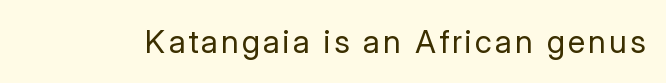
{"serif": "no", "italic": "no", "bold": "no", "weight": "regular", "width": "normal", "stroke_contrast": "low", "x_height": "medium", "monospaced": "no", "underline": "no", "glyph_px": 32}
